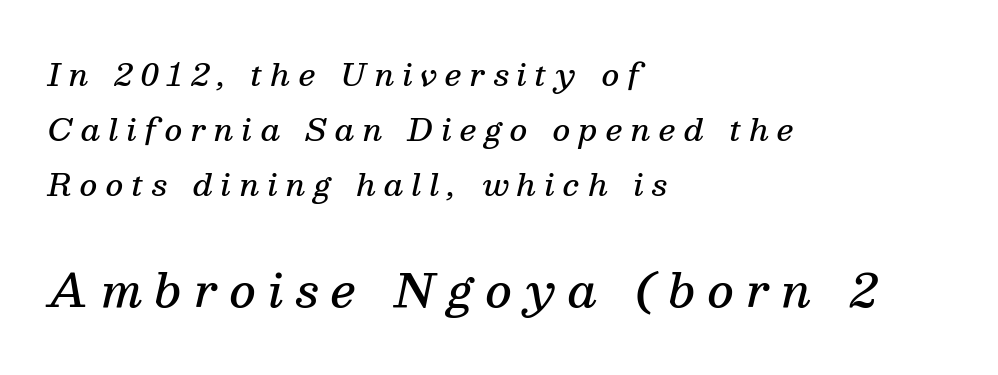
{"serif": "yes", "italic": "yes", "lean": "right", "slant_degrees": 13, "bold": "semi", "weight": "semibold", "width": "normal", "stroke_contrast": "medium", "x_height": "medium", "monospaced": "no", "underline": "no", "align": "left", "line_spacing_ratio": 1.84, "letter_spacing": "wide", "letter_spacing_em": 0.28, "larger_block": "second", "size_ratio": 1.5, "glyph_px": 45}
